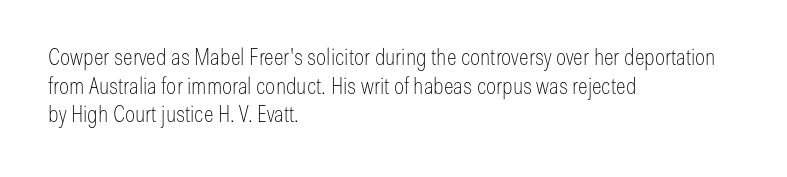
{"italic": "no", "bold": "no", "underline": "no", "align": "left", "line_spacing_ratio": 1.24, "letter_spacing": "normal", "letter_spacing_em": 0.0, "glyph_px": 23}
